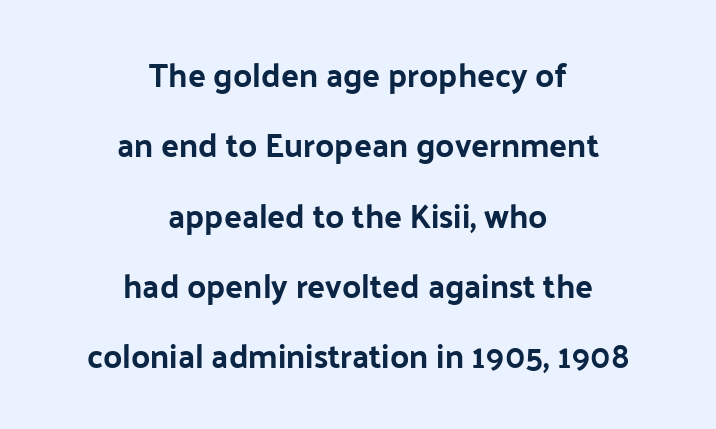
{"serif": "no", "italic": "no", "width": "normal", "stroke_contrast": "low", "x_height": "medium", "monospaced": "no", "underline": "no", "align": "center", "line_spacing": "loose", "line_spacing_ratio": 2.13, "letter_spacing": "normal", "letter_spacing_em": 0.0, "glyph_px": 33}
